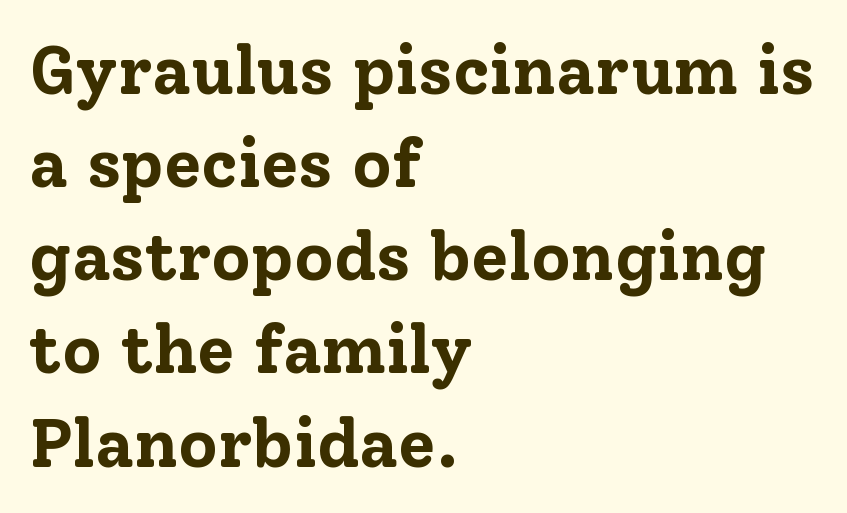
{"serif": "yes", "italic": "no", "bold": "yes", "weight": "bold", "width": "normal", "stroke_contrast": "low", "x_height": "medium", "monospaced": "no", "underline": "no", "align": "left", "line_spacing": "normal", "line_spacing_ratio": 1.37, "letter_spacing": "normal", "letter_spacing_em": 0.0, "glyph_px": 68}
